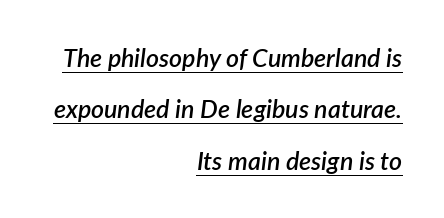
{"italic": "yes", "lean": "right", "slant_degrees": 7, "bold": "semi", "underline": "yes", "align": "right", "line_spacing": "loose", "line_spacing_ratio": 2.06, "letter_spacing": "normal", "letter_spacing_em": 0.0, "glyph_px": 25}
